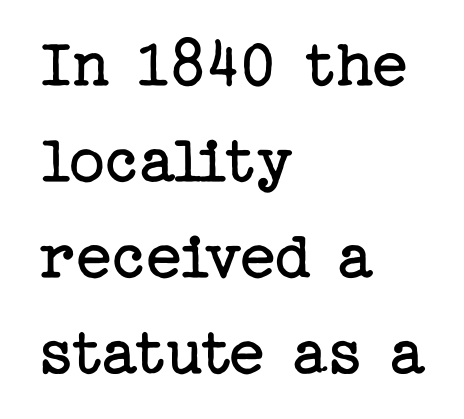
The image shows 70 px regular-weight serif type, upright; set left-aligned, normal line spacing (1.37x), normal letter spacing, not underlined; low stroke contrast and a medium x-height.
